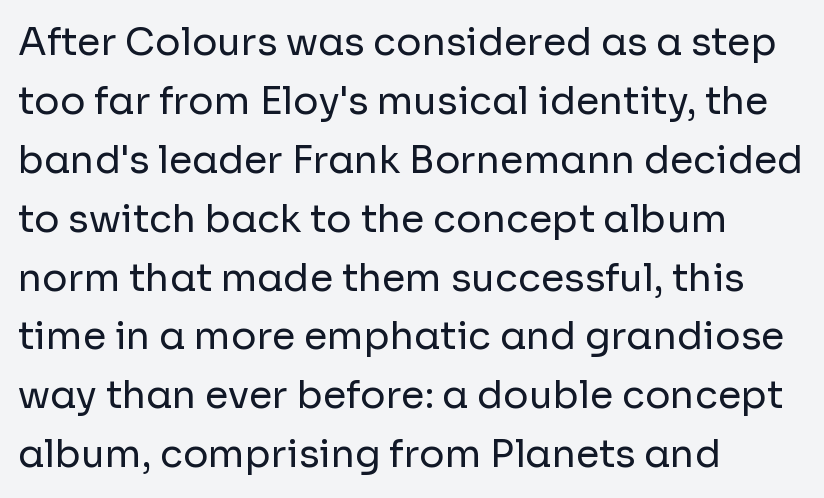
The weight would be labelled regular, book, light, or lighter still. These lines sit exactly where default settings would place them. Characters remain perfectly vertical along every line. The type is set solid horizontally, with unmodified tracking. The typesetter chose a ragged-right arrangement here. Is this a sans? Yes — the strokes have no serifs.
